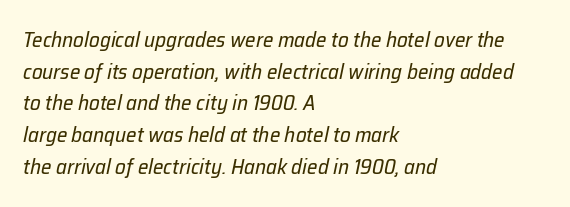
{"italic": "yes", "lean": "right", "slant_degrees": 12, "bold": "no", "underline": "no", "align": "left", "line_spacing": "normal", "line_spacing_ratio": 1.51, "letter_spacing": "normal", "letter_spacing_em": 0.0, "glyph_px": 21}
